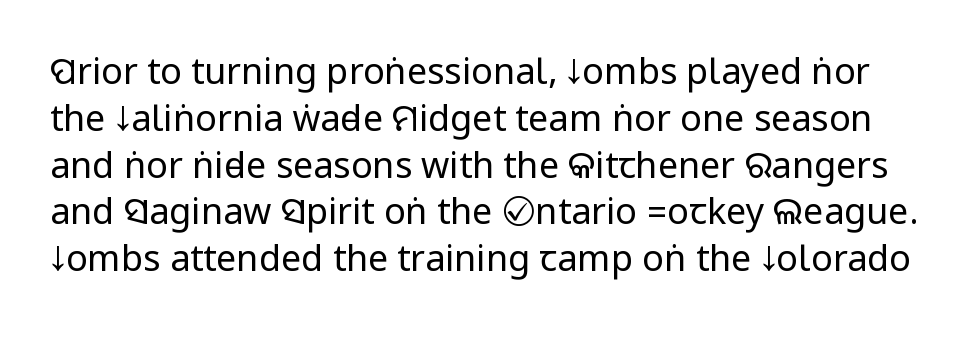
{"serif": "no", "italic": "no", "bold": "no", "weight": "regular", "width": "condensed", "stroke_contrast": "low", "underline": "no", "line_spacing": "normal", "line_spacing_ratio": 1.3, "letter_spacing": "normal", "letter_spacing_em": 0.0, "glyph_px": 36}
